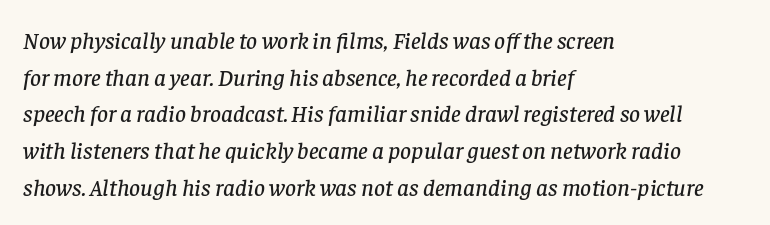
The image shows 24 px text type, italic (leaning right); set left-aligned, normal line spacing (1.53x), normal letter spacing, not underlined.
